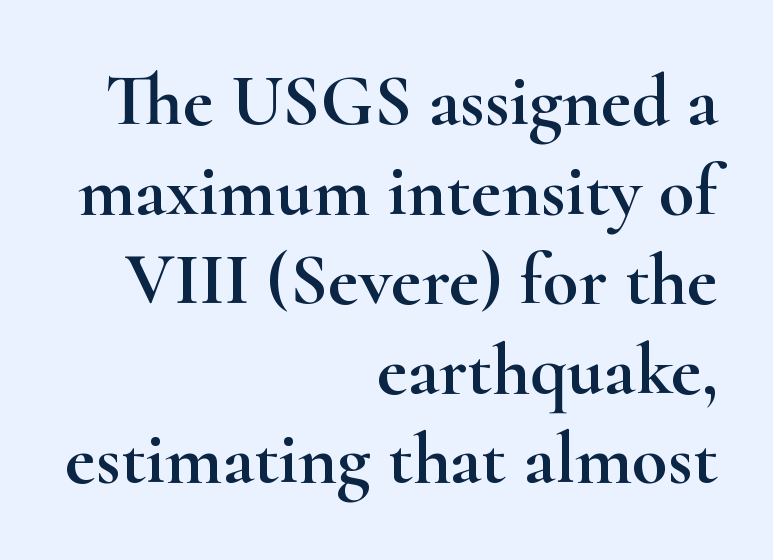
You could not count columns in this text — the font is proportionally spaced. Posture: vertical. Each row of text sits above clean, open space. If you drew a ruler down the right edge, every line would touch it.
